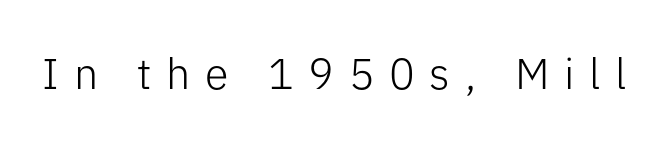
The image shows 43 px light sans-serif type, upright; set unusually wide letter spacing (+0.34 em), not underlined; low stroke contrast and a medium x-height.
